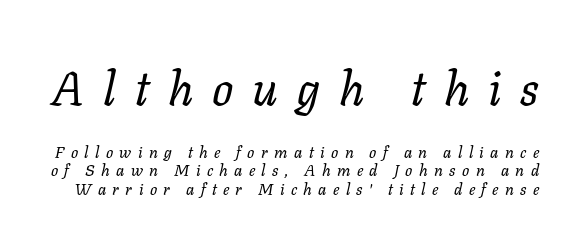
The image shows 47 px regular-weight type, italic (leaning right); set tight line spacing (1.14x), unusually wide letter spacing (+0.4 em), not underlined; the first (top) block is 2.94x larger; low stroke contrast and a medium x-height.
